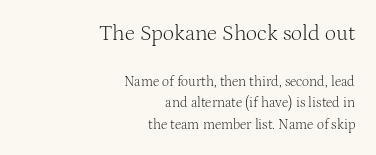
The cut favours lightness, reaching ordinary text weight at its darkest. The space beneath each line is pristine and unruled. Posture: upright roman. The vertical gap from one line to the next is medium.
